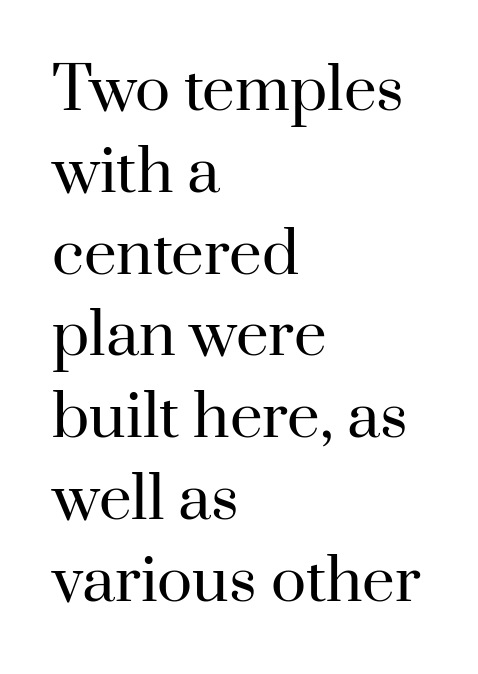
{"serif": "yes", "italic": "no", "bold": "no", "weight": "regular", "width": "normal", "stroke_contrast": "high", "x_height": "small", "monospaced": "no", "underline": "no", "align": "left", "line_spacing": "normal", "line_spacing_ratio": 1.41, "letter_spacing": "normal", "letter_spacing_em": 0.0, "glyph_px": 58}
